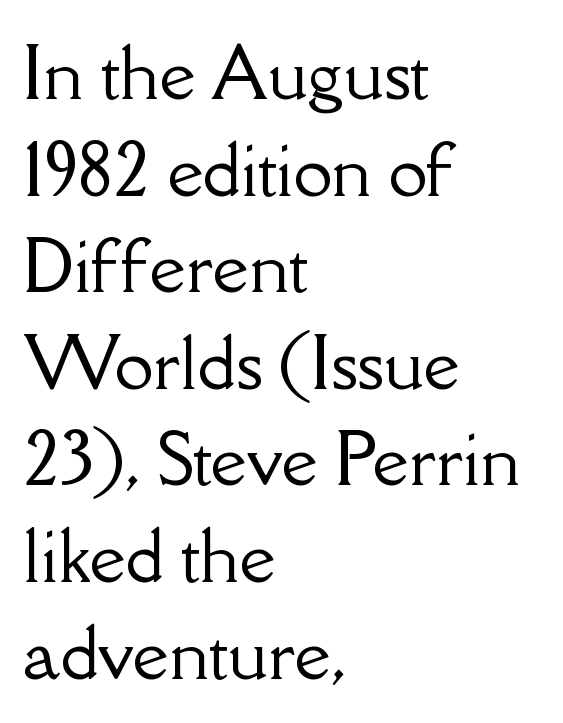
The image shows 70 px serif type, upright; set left-aligned, normal line spacing (1.38x), normal letter spacing, not underlined; low stroke contrast and a small x-height.
